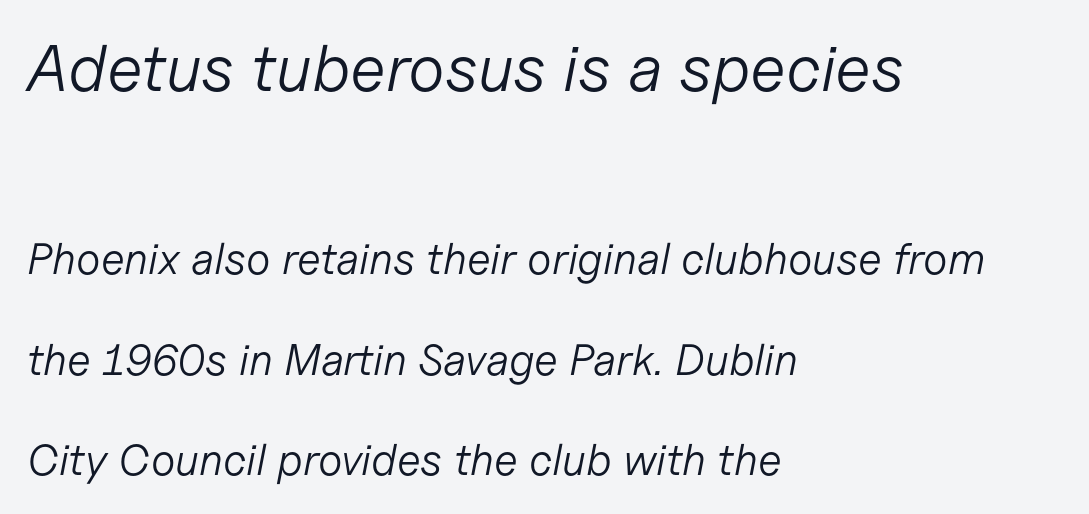
Q: Is the text bold? A: No.
Q: Is the text italic (slanted)? A: Yes, it leans right by about 11 degrees.
Q: Is the text underlined? A: No.
Q: How is the paragraph aligned? A: Left-aligned.
Q: Is the spacing between letters normal or unusually wide? A: Normal.
Q: Is the spacing between lines tight, normal or loose? A: Loose.
Q: Which block of text is set in a larger size, the first (top) or the second (bottom)? A: The first (top) one.
Q: Width (condensed, normal, or wide)? A: Normal.
Q: Stroke contrast? A: Low.
Q: x-height? A: Medium.
Q: Monospaced? A: No.
